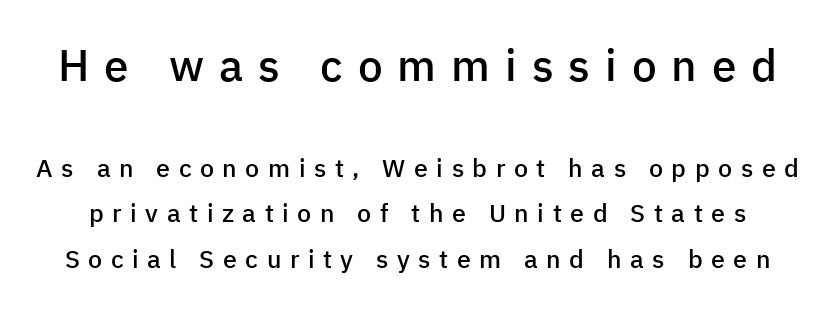
You could only call the tracking loose — the letters float apart. The passage shown is semibold, sitting just below true bold. This sample has the flowing, uneven cadence of proportional lettering. The space directly below the letters is spotless.
